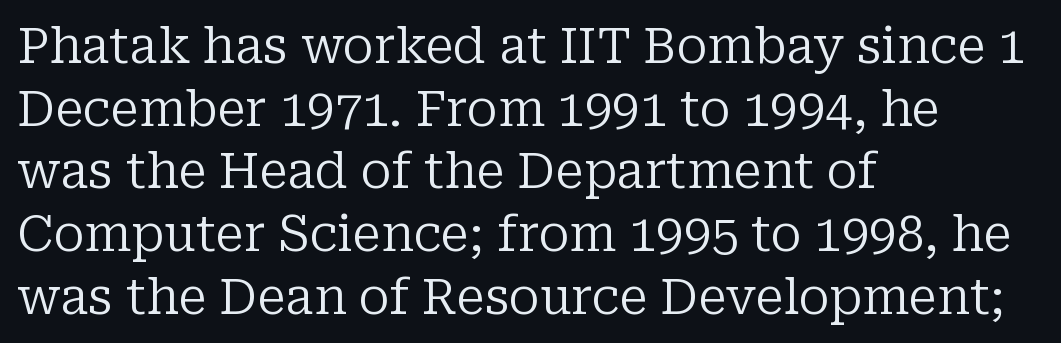
{"serif": "yes", "italic": "no", "bold": "no", "weight": "regular", "width": "normal", "stroke_contrast": "low", "x_height": "medium", "monospaced": "no", "underline": "no", "align": "left", "line_spacing": "normal", "line_spacing_ratio": 1.28, "letter_spacing": "normal", "letter_spacing_em": 0.0, "glyph_px": 49}
